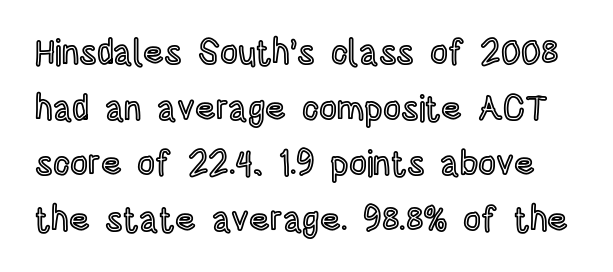
The image shows 35 px condensed type, upright; set normal line spacing (1.59x), normal letter spacing, not underlined; a large x-height.
